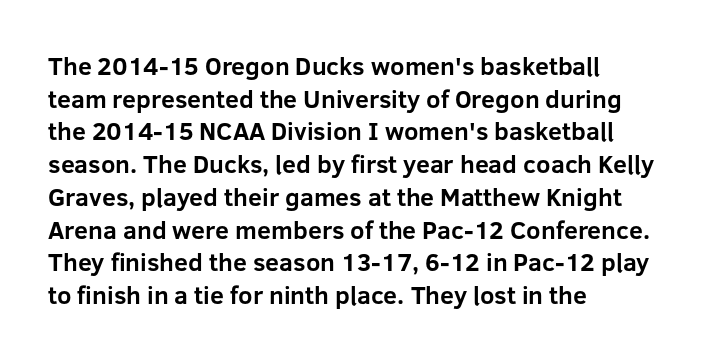
{"italic": "no", "bold": "yes", "underline": "no", "align": "left", "line_spacing": "normal", "line_spacing_ratio": 1.31, "letter_spacing": "normal", "letter_spacing_em": 0.0, "glyph_px": 25}
